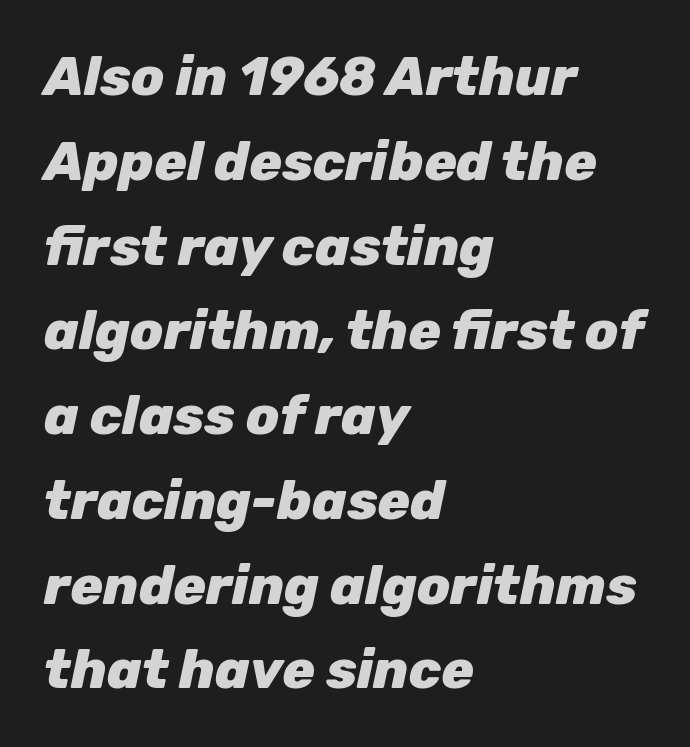
Q: Is the text bold? A: Yes.
Q: Is the text italic (slanted)? A: Yes, it leans right by about 12 degrees.
Q: Is the text underlined? A: No.
Q: How is the paragraph aligned? A: Left-aligned.
Q: Is the spacing between letters normal or unusually wide? A: Normal.
Q: Is the spacing between lines tight, normal or loose? A: Normal.
Q: Width (condensed, normal, or wide)? A: Normal.
Q: Stroke contrast? A: Low.
Q: x-height? A: Medium.
Q: Monospaced? A: No.
